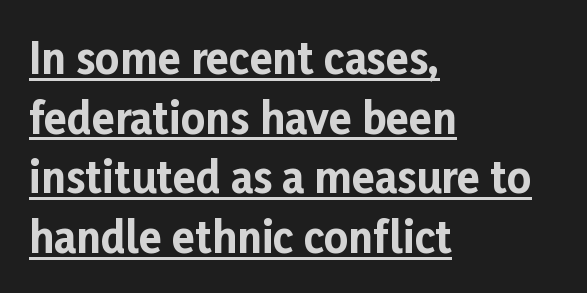
The image shows 42 px bold sans-serif type, upright; set left-aligned, normal line spacing (1.42x), normal letter spacing, underlined; low stroke contrast and a medium x-height.
